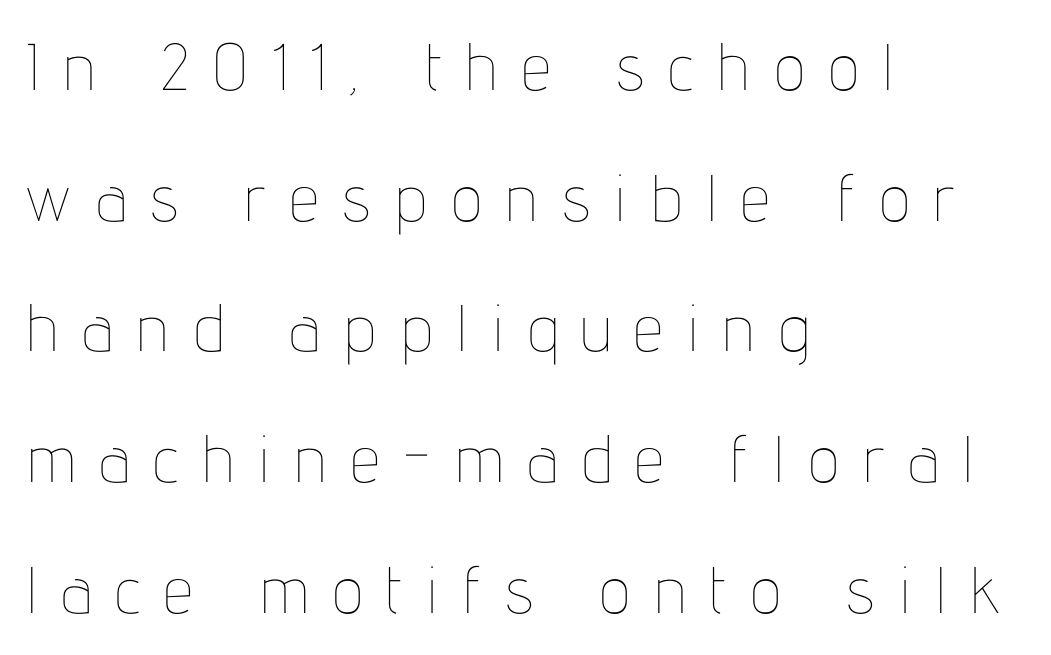
The image shows 66 px thin, condensed type, upright; set left-aligned, loose line spacing (1.98x), unusually wide letter spacing (+0.36 em), not underlined; low stroke contrast and a medium x-height.
